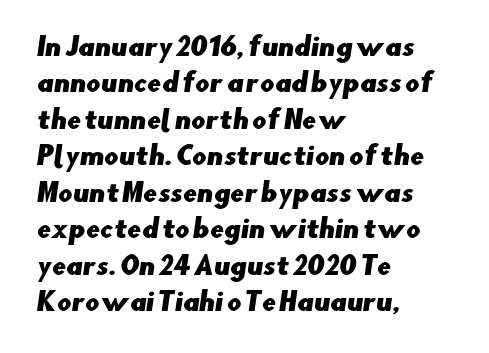
{"underline": "no", "align": "left", "line_spacing": "normal", "line_spacing_ratio": 1.46, "letter_spacing": "normal", "letter_spacing_em": 0.0, "glyph_px": 25}
